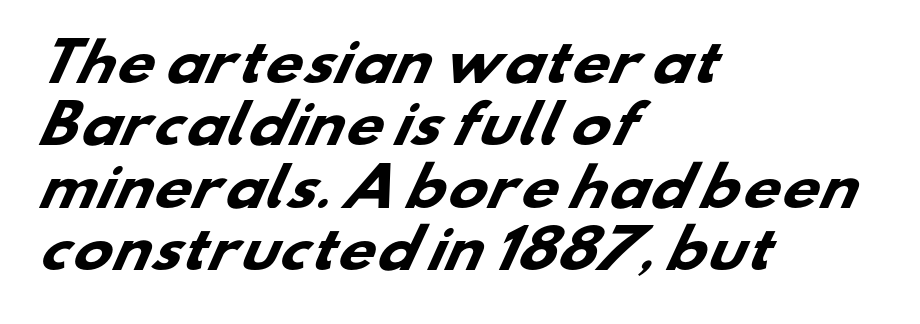
The image shows 52 px heavy, wide sans-serif type; set left-aligned, line spacing 1.2x, normal letter spacing, not underlined; low stroke contrast and a small x-height.
